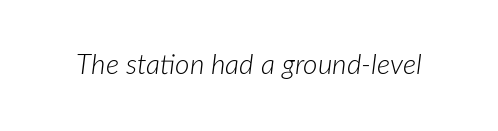
{"italic": "yes", "lean": "right", "slant_degrees": 7, "bold": "no", "weight": "light", "width": "normal", "stroke_contrast": "low", "x_height": "medium", "monospaced": "no", "underline": "no", "letter_spacing": "normal", "letter_spacing_em": 0.0, "glyph_px": 28}
